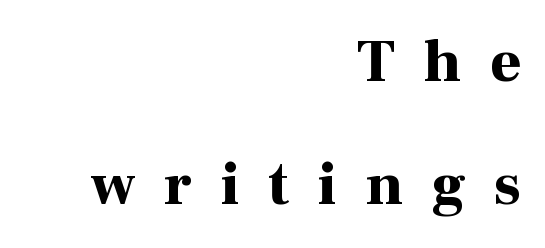
How are the letters spaced? Widely, with obvious added tracking. The zone under the glyphs is completely vacant. This block would shrink considerably if given ordinary leading; it's expanded now. All the whitespace from short lines collects on the left. Is this a fixed-width face? No — the glyphs have proportional, varying widths. Heavy-handed strokes throughout: this text is bold.
